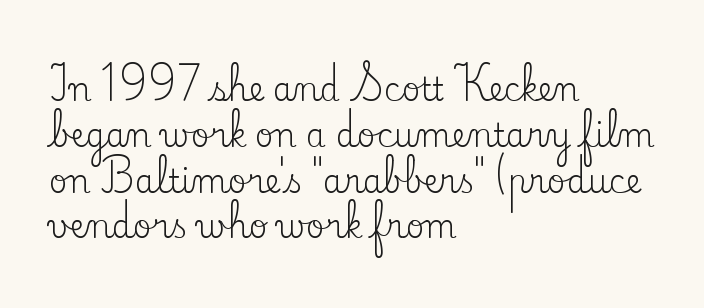
All the whitespace from short lines collects on the right. No extra ink here — the face is not bold. This rendering leaves character spacing at its baseline value. Characters remain perfectly vertical along every line. Normally led — the rows are evenly, conventionally spaced.
